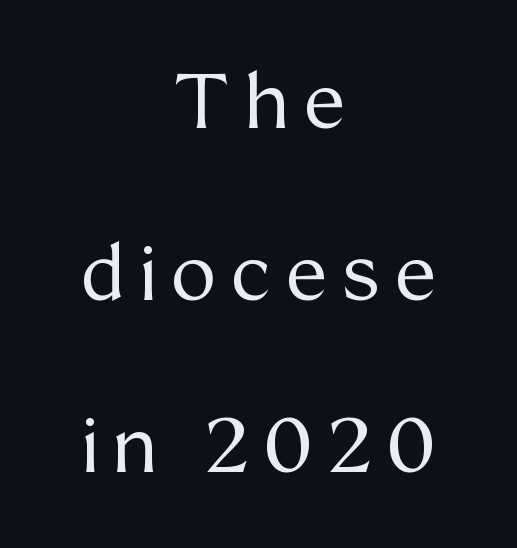
{"serif": "yes", "italic": "no", "bold": "no", "weight": "regular", "width": "normal", "stroke_contrast": "medium", "x_height": "medium", "monospaced": "no", "underline": "no", "align": "center", "line_spacing": "loose", "line_spacing_ratio": 2.26, "letter_spacing": "wide", "letter_spacing_em": 0.2, "glyph_px": 76}
